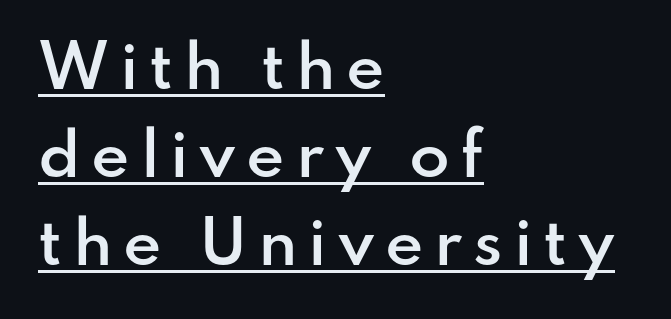
{"serif": "no", "italic": "no", "bold": "semi", "weight": "semibold", "width": "normal", "stroke_contrast": "low", "x_height": "small", "monospaced": "no", "underline": "yes", "align": "left", "line_spacing": "normal", "line_spacing_ratio": 1.49, "glyph_px": 59}
